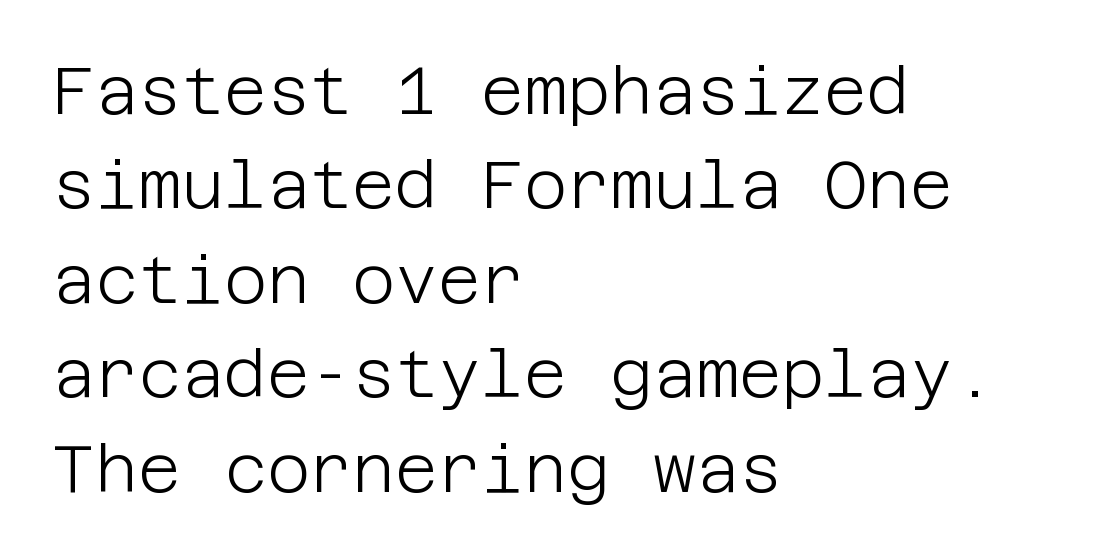
The image shows 66 px light sans-serif type, upright; set left-aligned, normal line spacing (1.43x), normal letter spacing, not underlined; low stroke contrast and a large x-height.
